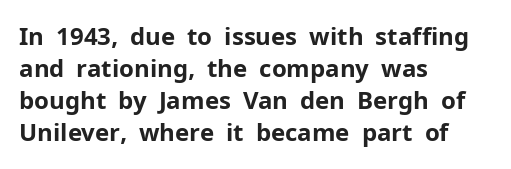
Heavy-handed strokes throughout: this text is bold. Ordinary non-slanted type is in use. The text block is weighted toward the left margin, trailing off unevenly rightward. Students, observe: this is what conventionally led text looks like. Students, note that the glyphs here touch the page at normal intervals. The words here are not underlined.
